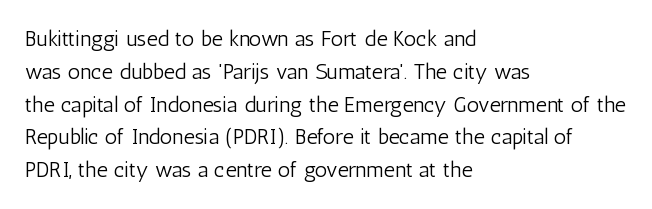
Descender tails drop into unmarked territory. Vertically, the passage feels balanced, rows spaced as you'd expect. The typesetter chose a ragged-right arrangement here. The typography opts for an upright posture over an oblique one. The rendering keeps characters at their native spacing. Stroke mass is kept to a normal reading level or below.
